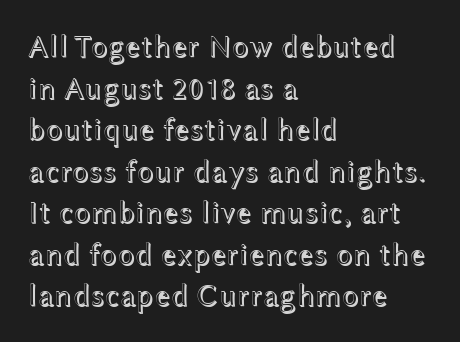
{"italic": "no", "width": "wide", "x_height": "medium", "monospaced": "no", "underline": "no", "align": "left", "line_spacing": "normal", "line_spacing_ratio": 1.34, "letter_spacing": "normal", "letter_spacing_em": 0.0, "glyph_px": 31}
